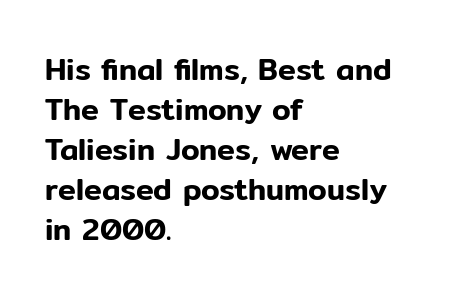
{"serif": "no", "italic": "no", "width": "normal", "stroke_contrast": "low", "x_height": "medium", "monospaced": "no", "underline": "no", "align": "left", "line_spacing": "normal", "line_spacing_ratio": 1.33, "letter_spacing": "normal", "letter_spacing_em": 0.0, "glyph_px": 30}
